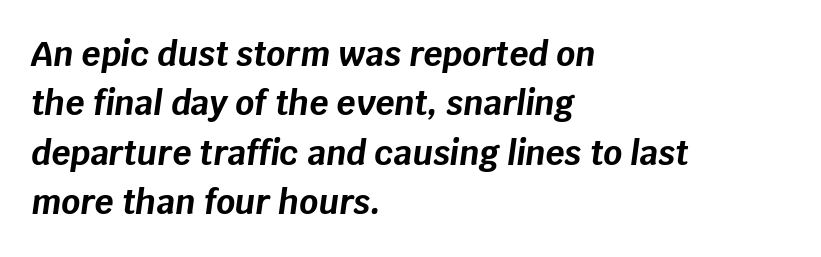
{"italic": "yes", "lean": "right", "slant_degrees": 8, "bold": "yes", "weight": "bold", "width": "normal", "stroke_contrast": "low", "x_height": "large", "monospaced": "no", "underline": "no", "align": "left", "line_spacing": "normal", "line_spacing_ratio": 1.5, "letter_spacing": "normal", "letter_spacing_em": 0.0, "glyph_px": 33}
